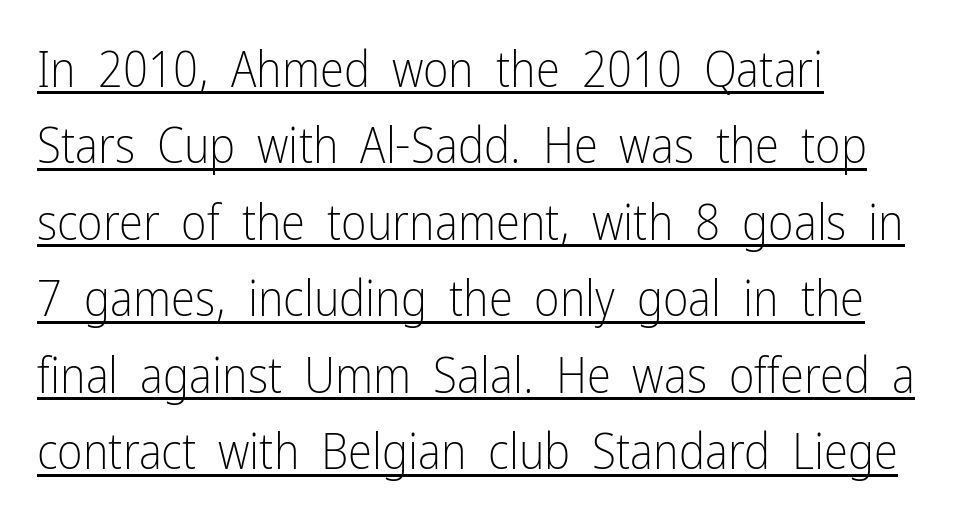
{"serif": "no", "italic": "no", "bold": "no", "weight": "light", "width": "condensed", "stroke_contrast": "low", "x_height": "medium", "monospaced": "no", "underline": "yes", "align": "left", "line_spacing": "normal", "line_spacing_ratio": 1.56, "letter_spacing": "normal", "letter_spacing_em": 0.0, "glyph_px": 49}
